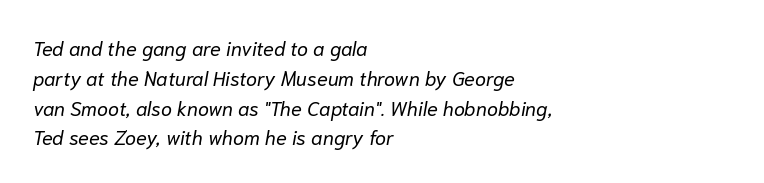
Q: Is the text bold? A: No.
Q: Is the text italic (slanted)? A: Yes, it leans right by about 10 degrees.
Q: Is the text underlined? A: No.
Q: How is the paragraph aligned? A: Left-aligned.
Q: Is the spacing between letters normal or unusually wide? A: Normal.
Q: Is the spacing between lines tight, normal or loose? A: Normal.
